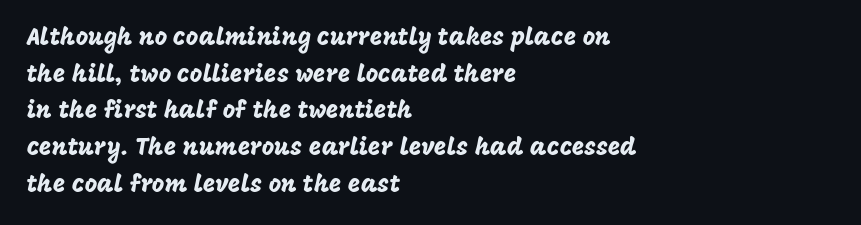
Glyph-to-glyph distance matches everyday printed text. The line-height multiplier appears to be the usual default. The rag falls on the right side of this text block.
